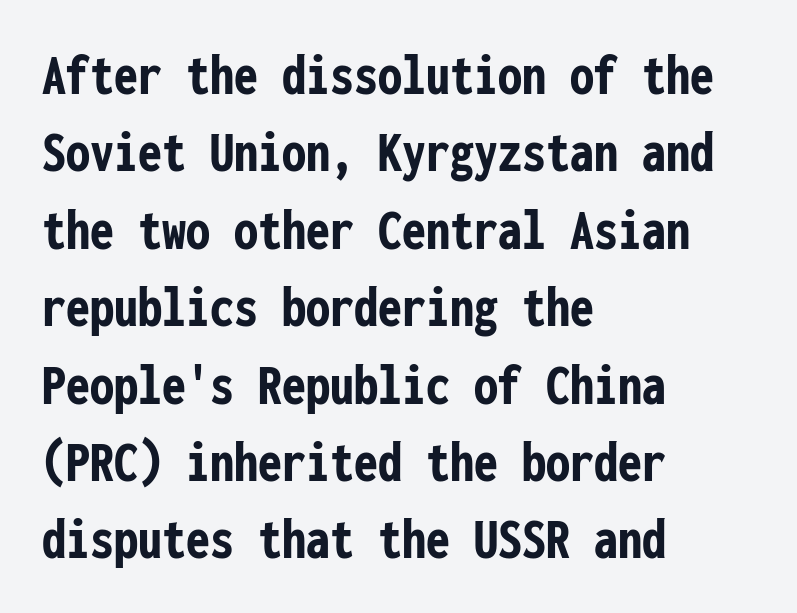
The gaps between neighbouring characters are ordinary and unremarkable. Bare-footed words on every line. Serif or sans? Sans — the stroke terminals are bare. The rag falls on the right side of this text block. You can tell it's not italic because the verticals are truly vertical.
